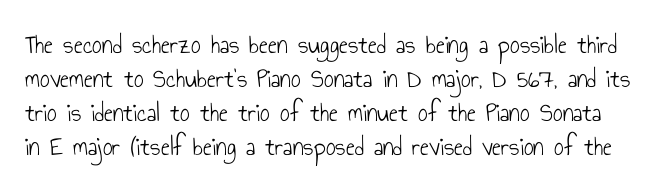
The image shows 27 px text type, upright; set normal line spacing (1.26x), normal letter spacing, not underlined.
